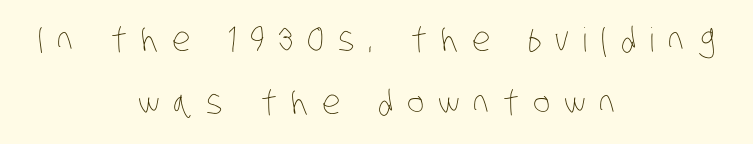
{"bold": "no", "weight": "thin", "width": "condensed", "stroke_contrast": "low", "x_height": "large", "monospaced": "no", "underline": "no", "align": "center", "line_spacing": "loose", "line_spacing_ratio": 1.92, "letter_spacing": "wide", "letter_spacing_em": 0.42, "glyph_px": 33}
